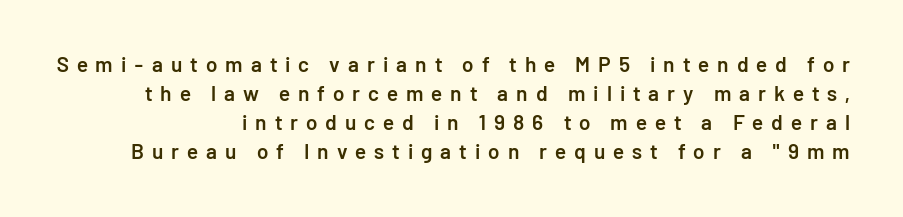
Q: Is the text bold? A: Semi-bold.
Q: Is the text italic (slanted)? A: No, it is upright.
Q: Is the text underlined? A: No.
Q: How is the paragraph aligned? A: Right-aligned.
Q: Is the spacing between letters normal or unusually wide? A: Unusually wide.
Q: Is the spacing between lines tight, normal or loose? A: Normal.
